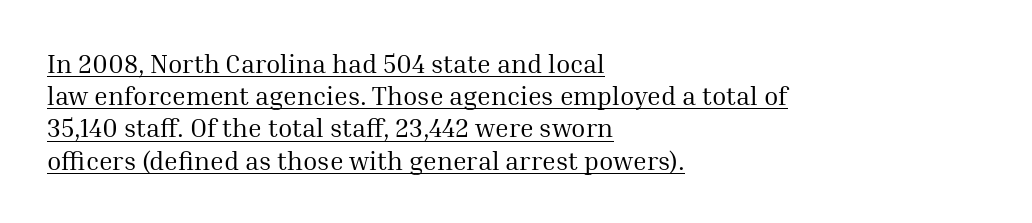
{"italic": "no", "bold": "no", "underline": "yes", "align": "left", "line_spacing_ratio": 1.24, "letter_spacing": "normal", "letter_spacing_em": 0.0, "glyph_px": 26}
